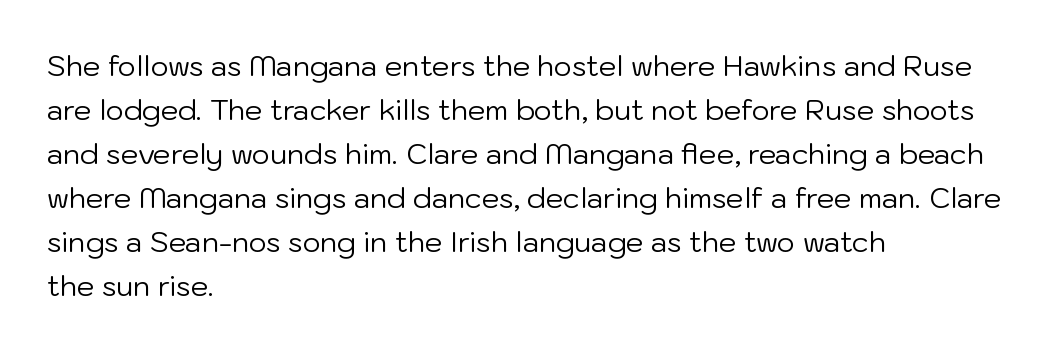
Unlike a traditional serif, this face leaves its strokes unadorned. Leftover space on each line is placed entirely after the last word. Is this a fixed-width face? No — the glyphs have proportional, varying widths. Has an underline been added? It has not. Style check: upright. Each stroke keeps to a modest, everyday thickness or less.
